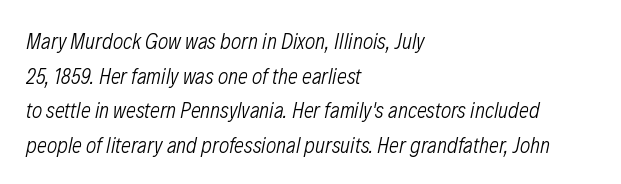
The image shows 22 px text type, italic (leaning right); set left-aligned, normal line spacing (1.57x), normal letter spacing, not underlined.
